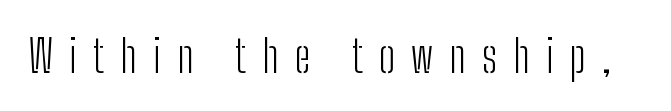
The image shows 45 px light, condensed sans-serif type, upright; set unusually wide letter spacing (+0.36 em), not underlined; low stroke contrast and a medium x-height.
